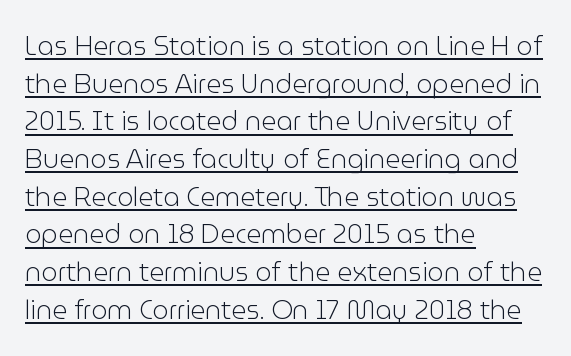
Q: Is the text bold? A: No.
Q: Is the text italic (slanted)? A: No, it is upright.
Q: Is the text underlined? A: Yes.
Q: How is the paragraph aligned? A: Left-aligned.
Q: Is the spacing between letters normal or unusually wide? A: Normal.
Q: Is the spacing between lines tight, normal or loose? A: Normal.
